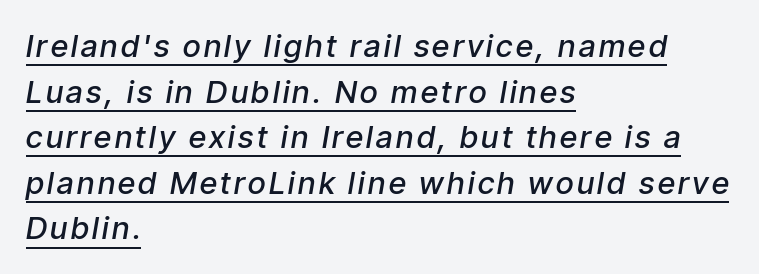
The image shows 31 px semibold, condensed type, italic (leaning right); set left-aligned, normal line spacing (1.47x), underlined; low stroke contrast and a medium x-height.
